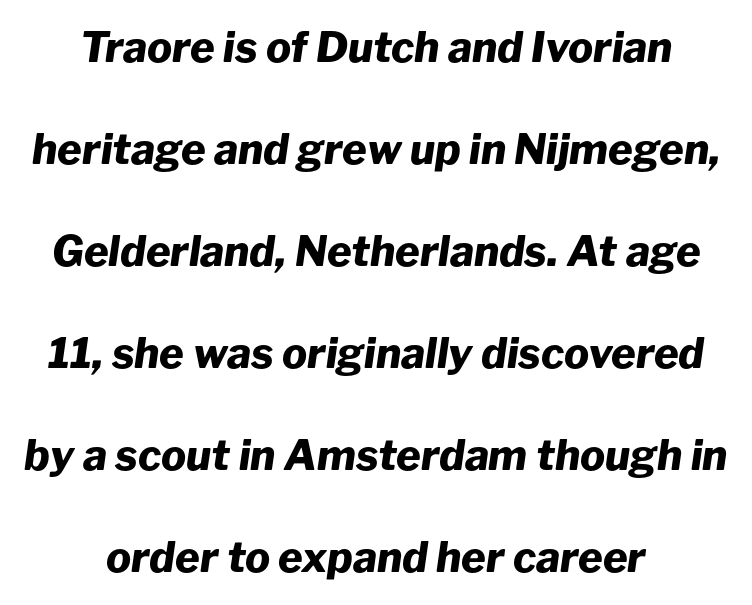
The image shows 42 px heavy type, italic (leaning right); set centered, loose line spacing (2.43x), normal letter spacing, not underlined; low stroke contrast and a medium x-height.
